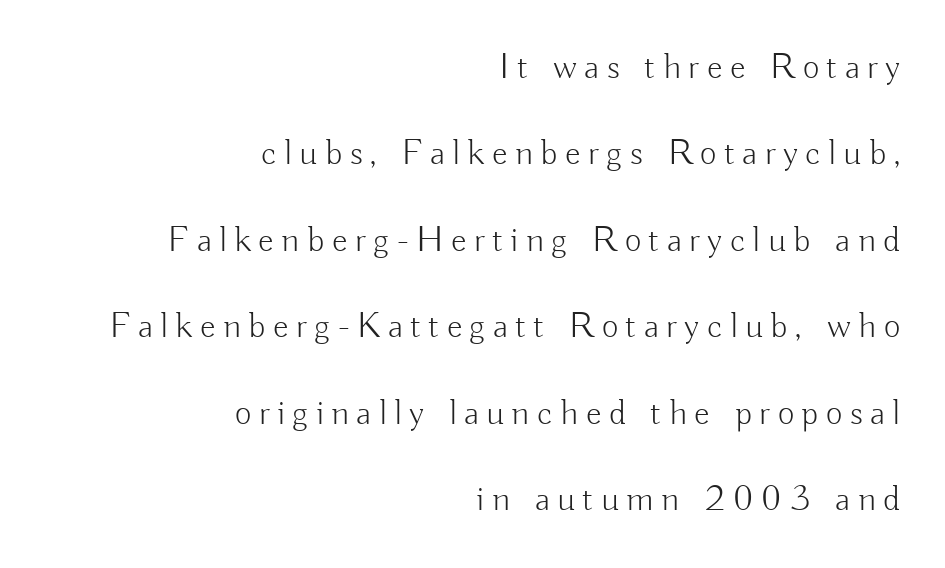
{"serif": "no", "italic": "no", "bold": "no", "weight": "light", "width": "normal", "stroke_contrast": "low", "x_height": "small", "monospaced": "no", "underline": "no", "align": "right", "line_spacing": "loose", "line_spacing_ratio": 2.4, "letter_spacing": "wide", "letter_spacing_em": 0.21, "glyph_px": 36}
